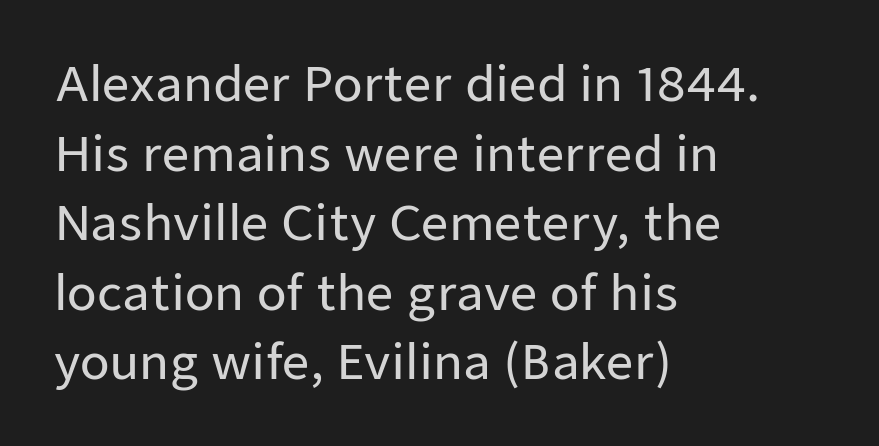
The horizontal fit of the characters is conventional and even. Think of a printed novel: that variable character pitch is what you see here. In CSS terms this would be text-align: left. The typography opts for an upright posture over an oblique one. A bare baseline throughout the passage. Notice how descenders clear the ascenders below comfortably — that's standard leading.
